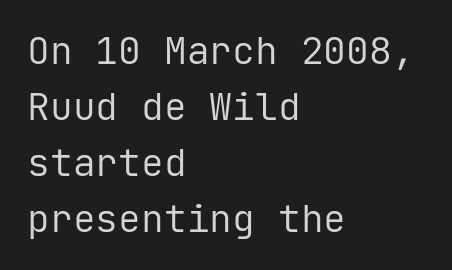
Caption: multi-line text, flush left, ragged right. The space beneath each line is pristine and unruled. The rendering shows plain stroke endings on the letterforms — a sans-serif design. Compared with typical body copy, the letter spacing here is the same. The vertical gap from one line to the next is medium. Is this a heavy cut? Hardly; it is regular or lighter.
